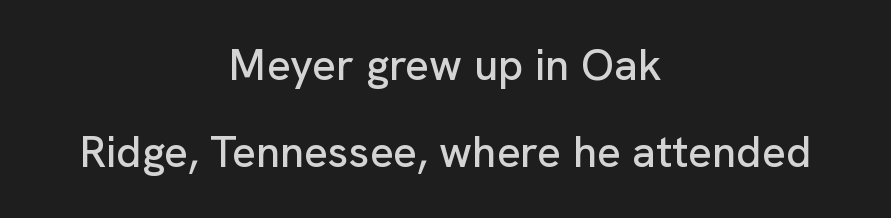
Q: Is the text italic (slanted)? A: No, it is upright.
Q: Is the typeface a serif or a sans-serif typeface? A: Sans-serif.
Q: Is the text underlined? A: No.
Q: How is the paragraph aligned? A: Centered.
Q: Is the spacing between letters normal or unusually wide? A: Normal.
Q: Is the spacing between lines tight, normal or loose? A: Loose.
Q: Width (condensed, normal, or wide)? A: Normal.
Q: Stroke contrast? A: Low.
Q: x-height? A: Medium.
Q: Monospaced? A: No.
